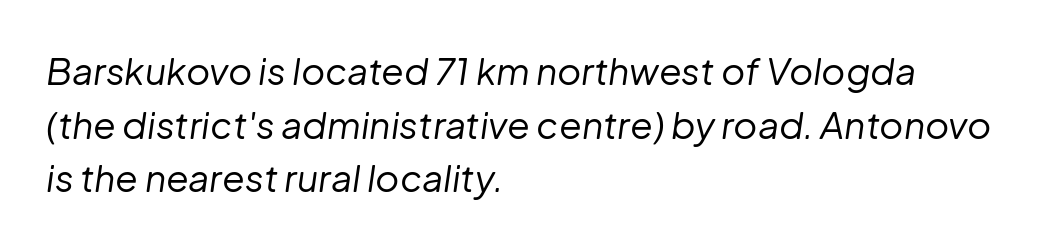
{"italic": "yes", "lean": "right", "slant_degrees": 8, "bold": "no", "weight": "regular", "width": "normal", "stroke_contrast": "low", "x_height": "medium", "monospaced": "no", "underline": "no", "align": "left", "line_spacing": "normal", "line_spacing_ratio": 1.45, "letter_spacing": "normal", "letter_spacing_em": 0.0, "glyph_px": 37}
